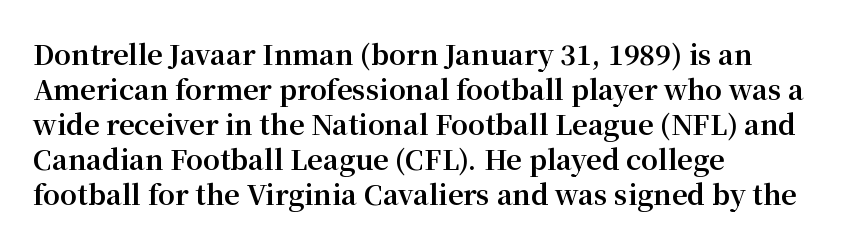
Is there much room between lines? A standard amount, neither cramped nor airy. Emphasis by weight is at full strength: bold. Each word holds together tightly as a unit, with standard inter-letter gaps. Rule under the text: the space is simply empty. Style check: upright. Does the copy run flush right? No — it runs flush left.
